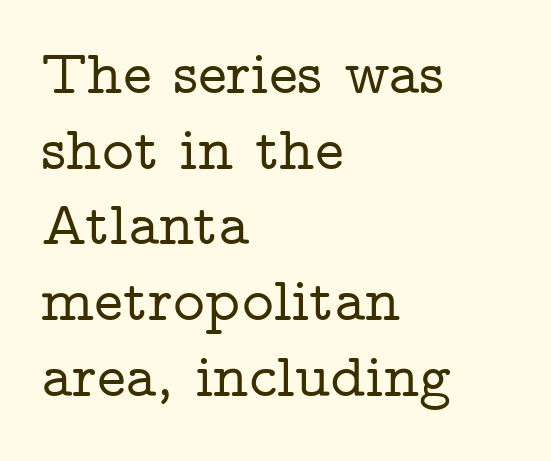
Think of a printed novel: that variable character pitch is what you see here. Are there feet on the stems? There are — it's a serif. Is the block centered? No — it sits flush against the left margin. Look at the tracking — it's just the regular setting, nothing added. The baseline area is clear. Vertical strokes here are truly vertical.
